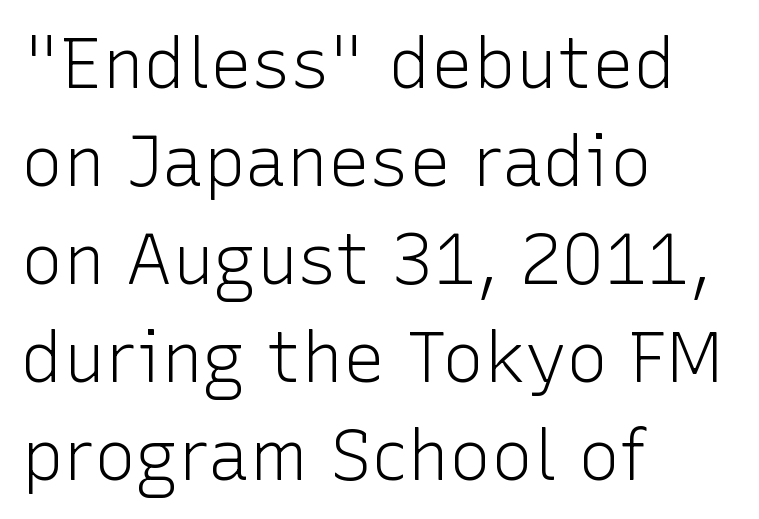
Q: Is the text bold? A: No.
Q: Is the text italic (slanted)? A: No, it is upright.
Q: Is the typeface a serif or a sans-serif typeface? A: Sans-serif.
Q: Is the text underlined? A: No.
Q: How is the paragraph aligned? A: Left-aligned.
Q: Is the spacing between letters normal or unusually wide? A: Normal.
Q: Is the spacing between lines tight, normal or loose? A: Normal.
Q: Width (condensed, normal, or wide)? A: Normal.
Q: Stroke contrast? A: Low.
Q: x-height? A: Medium.
Q: Monospaced? A: No.
